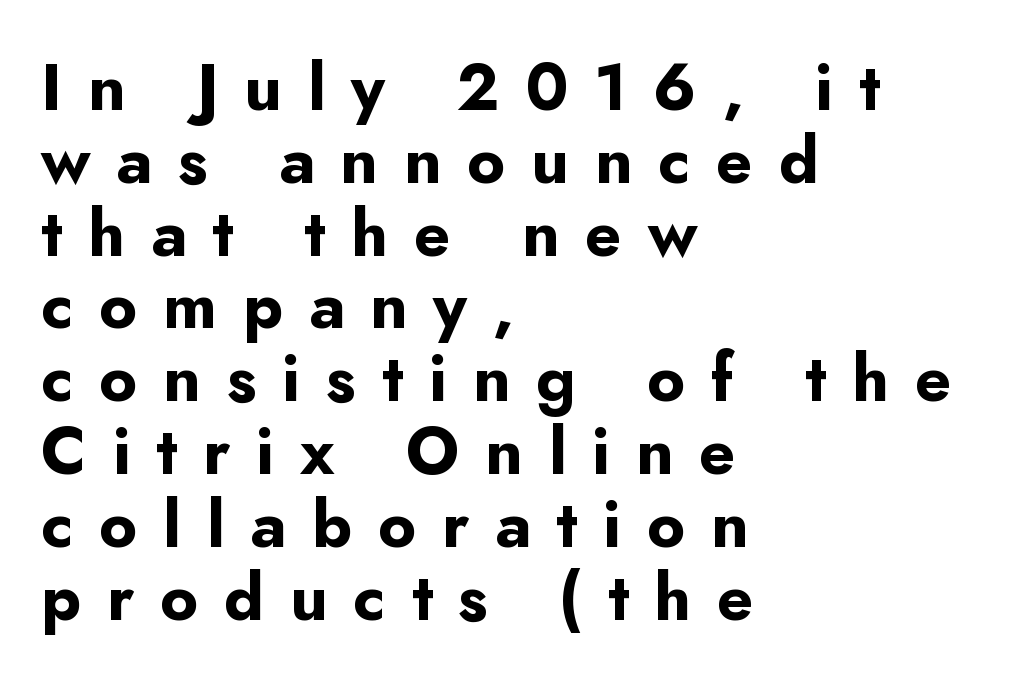
Q: Is the text bold? A: Yes.
Q: Is the text italic (slanted)? A: No, it is upright.
Q: Is the typeface a serif or a sans-serif typeface? A: Sans-serif.
Q: Is the text underlined? A: No.
Q: How is the paragraph aligned? A: Left-aligned.
Q: Is the spacing between letters normal or unusually wide? A: Unusually wide.
Q: Is the spacing between lines tight, normal or loose? A: Tight.
Q: Width (condensed, normal, or wide)? A: Normal.
Q: Stroke contrast? A: Low.
Q: x-height? A: Small.
Q: Monospaced? A: No.
